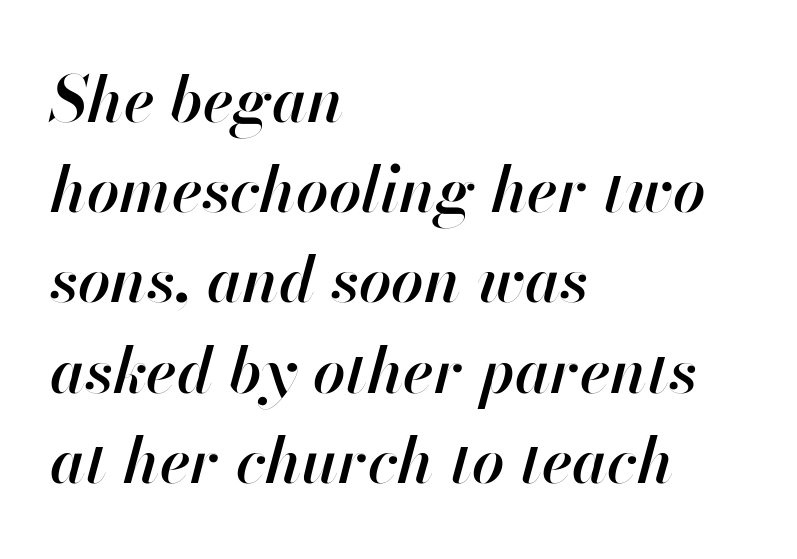
It's the slanting kind of type. Rows of type keep a routine distance in the vertical direction. Here the glyphs are tracked normally, forming tight word shapes. Letters rest on an invisible, unmarked baseline.
